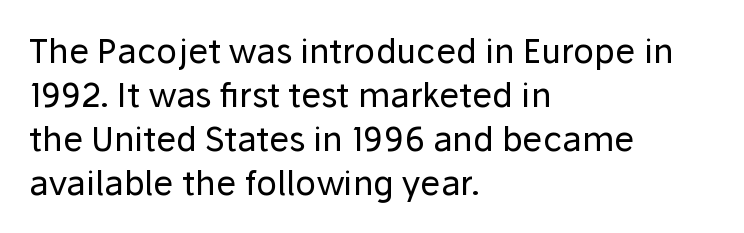
The image shows 34 px regular-weight sans-serif type, upright; set left-aligned, normal line spacing (1.29x), normal letter spacing, not underlined; low stroke contrast and a medium x-height.
